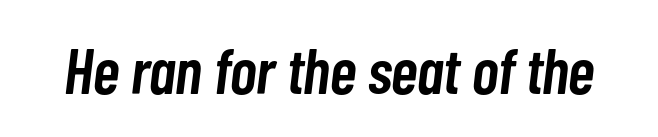
You could call the tracking neutral — neither tight nor loose. The strip under each line holds only bare page. Here the designer chose a conventional face with non-uniform glyph widths. The letters are slanted; this is an italic face. On the weight axis this lands at semibold, roughly 600.
